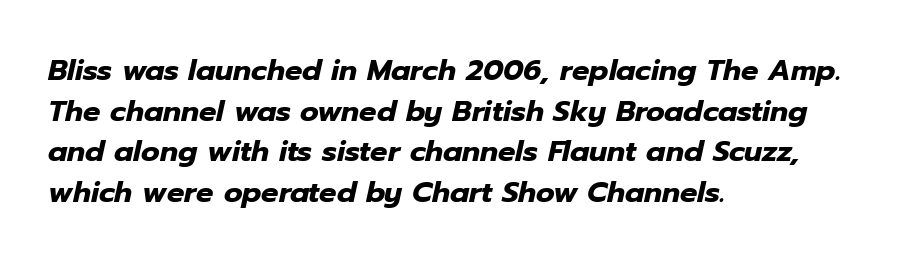
The image shows 29 px heavy type, italic (leaning right); set left-aligned, normal line spacing (1.4x), normal letter spacing, not underlined; low stroke contrast and a medium x-height.
